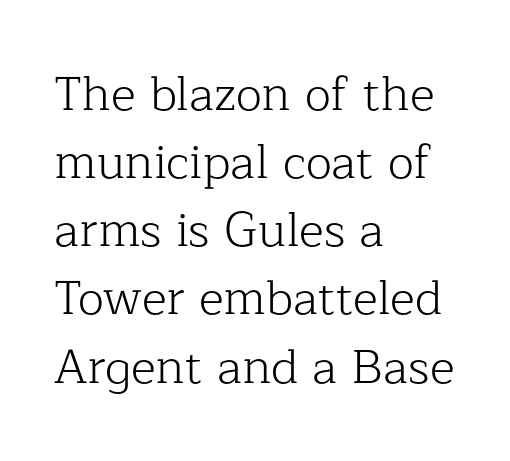
The image shows 48 px light serif type, upright; set left-aligned, normal line spacing (1.42x), normal letter spacing, not underlined; low stroke contrast and a medium x-height.
